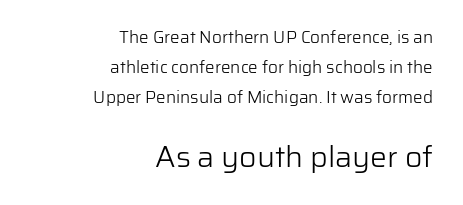
Q: Is the text bold? A: No.
Q: Is the text italic (slanted)? A: No, it is upright.
Q: Is the typeface a serif or a sans-serif typeface? A: Sans-serif.
Q: Is the text underlined? A: No.
Q: How is the paragraph aligned? A: Right-aligned.
Q: Is the spacing between letters normal or unusually wide? A: Normal.
Q: Which block of text is set in a larger size, the first (top) or the second (bottom)? A: The second (bottom) one.
Q: Width (condensed, normal, or wide)? A: Normal.
Q: Stroke contrast? A: Low.
Q: x-height? A: Medium.
Q: Monospaced? A: No.
